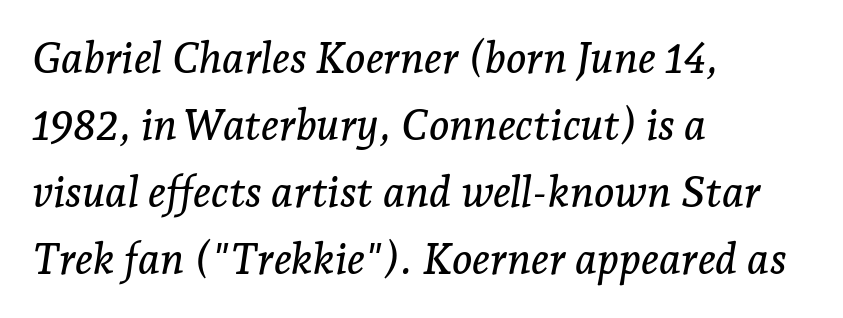
Q: Is the text italic (slanted)? A: Yes, it leans right by about 7 degrees.
Q: Is the typeface a serif or a sans-serif typeface? A: Serif.
Q: Is the text underlined? A: No.
Q: How is the paragraph aligned? A: Left-aligned.
Q: Is the spacing between letters normal or unusually wide? A: Normal.
Q: Is the spacing between lines tight, normal or loose? A: Normal.
Q: Width (condensed, normal, or wide)? A: Normal.
Q: Stroke contrast? A: Low.
Q: x-height? A: Medium.
Q: Monospaced? A: No.
